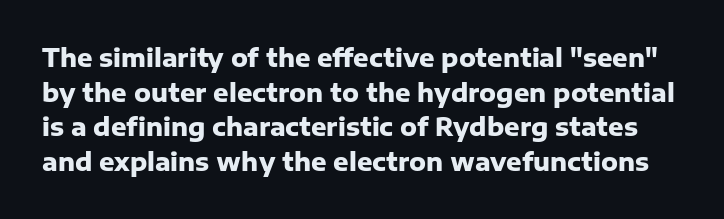
Q: Is the text bold? A: Yes.
Q: Is the text italic (slanted)? A: No, it is upright.
Q: Is the text underlined? A: No.
Q: Is the spacing between letters normal or unusually wide? A: Normal.
Q: Is the spacing between lines tight, normal or loose? A: Normal.
